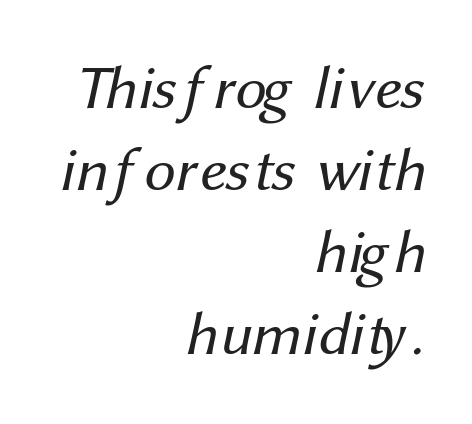
{"serif": "no", "bold": "no", "weight": "regular", "width": "normal", "stroke_contrast": "medium", "x_height": "medium", "monospaced": "no", "underline": "no", "align": "right", "line_spacing": "normal", "line_spacing_ratio": 1.32, "letter_spacing": "normal", "letter_spacing_em": 0.0, "glyph_px": 62}
